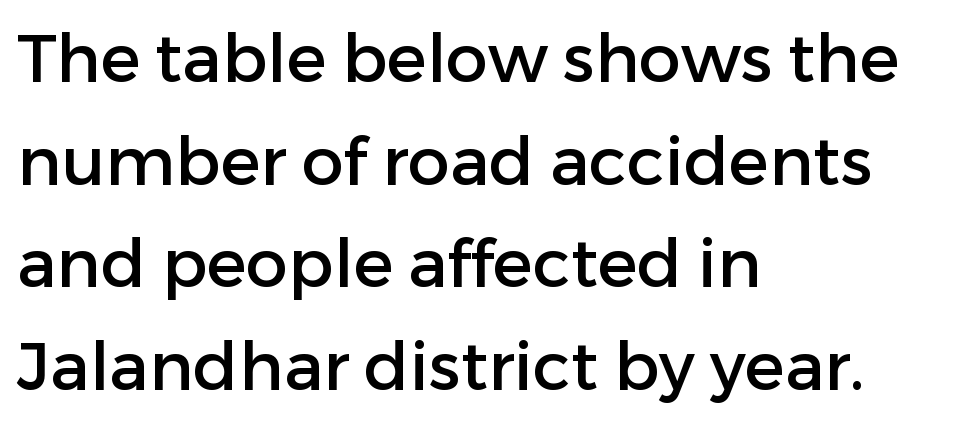
Q: Is the text italic (slanted)? A: No, it is upright.
Q: Is the typeface a serif or a sans-serif typeface? A: Sans-serif.
Q: Is the text underlined? A: No.
Q: How is the paragraph aligned? A: Left-aligned.
Q: Is the spacing between letters normal or unusually wide? A: Normal.
Q: Is the spacing between lines tight, normal or loose? A: Normal.
Q: Width (condensed, normal, or wide)? A: Normal.
Q: Stroke contrast? A: Low.
Q: x-height? A: Medium.
Q: Monospaced? A: No.
